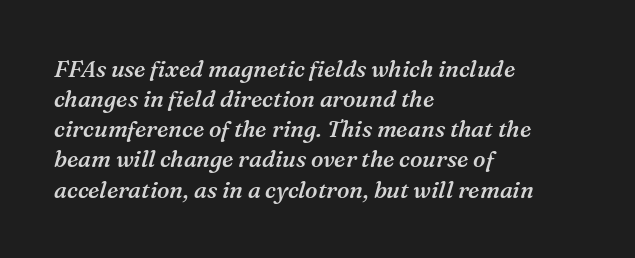
The image shows 23 px text type, italic (leaning right); set left-aligned, normal line spacing (1.31x), normal letter spacing, not underlined.
